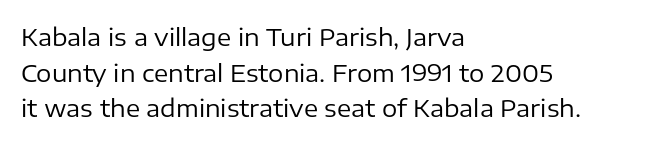
Q: Is the text bold? A: No.
Q: Is the text italic (slanted)? A: No, it is upright.
Q: Is the text underlined? A: No.
Q: How is the paragraph aligned? A: Left-aligned.
Q: Is the spacing between letters normal or unusually wide? A: Normal.
Q: Is the spacing between lines tight, normal or loose? A: Normal.
